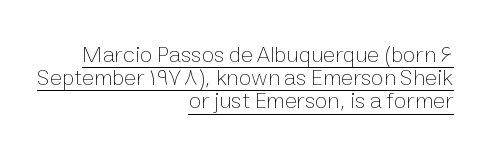
Q: Is the text bold? A: No.
Q: Is the text italic (slanted)? A: No, it is upright.
Q: Is the text underlined? A: Yes.
Q: How is the paragraph aligned? A: Right-aligned.
Q: Is the spacing between letters normal or unusually wide? A: Normal.
Q: Is the spacing between lines tight, normal or loose? A: Tight.
